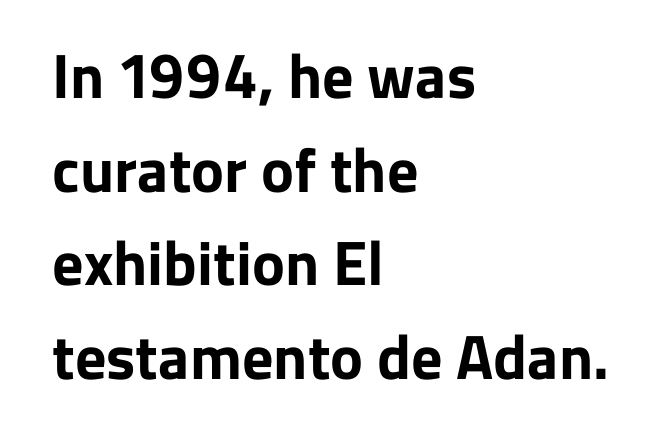
Font category for this specimen: sans-serif. The zone under the glyphs is completely vacant. Casual observation: everything's shoved over to the left. A dark, heavy texture on the line: the type is bold. What's the leading like? Ordinary, nothing unusual.
